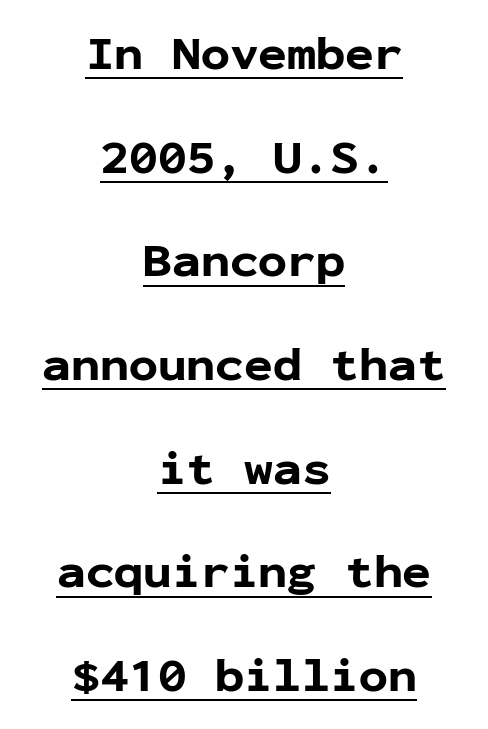
The image shows 48 px bold sans-serif type, upright, monospaced; set centered, loose line spacing (2.16x), normal letter spacing, underlined; low stroke contrast and a medium x-height.
